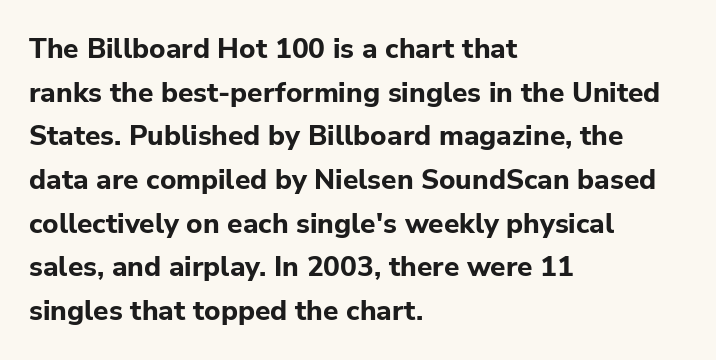
{"serif": "no", "italic": "no", "bold": "yes", "weight": "bold", "width": "normal", "stroke_contrast": "low", "x_height": "medium", "monospaced": "no", "underline": "no", "align": "left", "line_spacing": "normal", "line_spacing_ratio": 1.56, "letter_spacing": "normal", "letter_spacing_em": 0.0, "glyph_px": 28}
